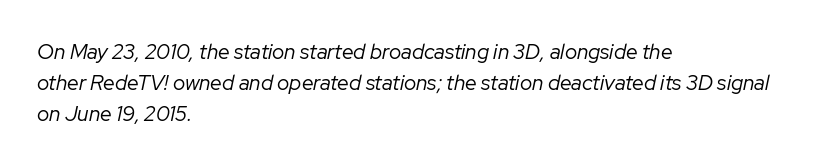
The image shows 21 px text type, italic (leaning right); set left-aligned, normal line spacing (1.48x), normal letter spacing, not underlined.
